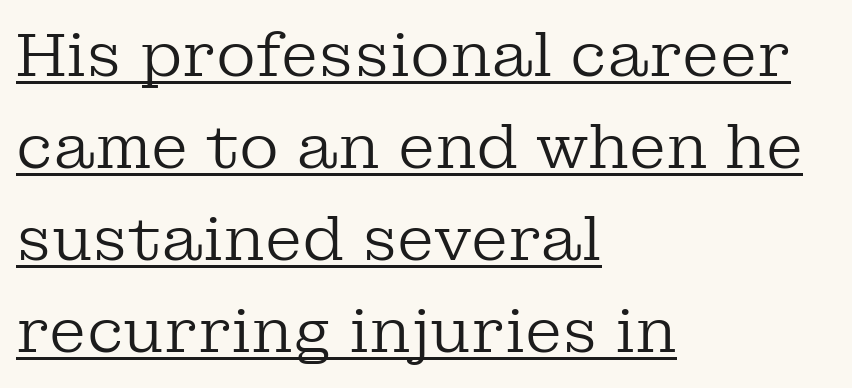
Varying glyph widths throughout — classic text-font behaviour. The line texture is even and compact thanks to regular tracking. This is serif lettering, the kind often seen in printed books. Weight: regular or lighter. A normal amount of white space separates one row of letters from the next. The face used here appears with an underline applied.
